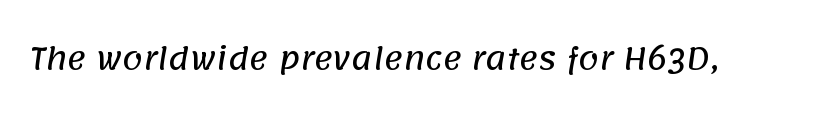
The image shows 29 px sans-serif type; set normal letter spacing, not underlined; low stroke contrast and a large x-height.
